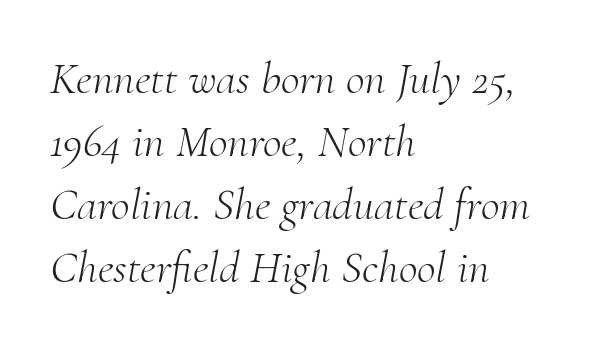
Q: Is the text bold? A: No.
Q: Is the text italic (slanted)? A: Yes, it leans right by about 10 degrees.
Q: Is the typeface a serif or a sans-serif typeface? A: Serif.
Q: Is the text underlined? A: No.
Q: How is the paragraph aligned? A: Left-aligned.
Q: Is the spacing between letters normal or unusually wide? A: Normal.
Q: Is the spacing between lines tight, normal or loose? A: Normal.
Q: Width (condensed, normal, or wide)? A: Normal.
Q: Stroke contrast? A: Medium.
Q: x-height? A: Small.
Q: Monospaced? A: No.
